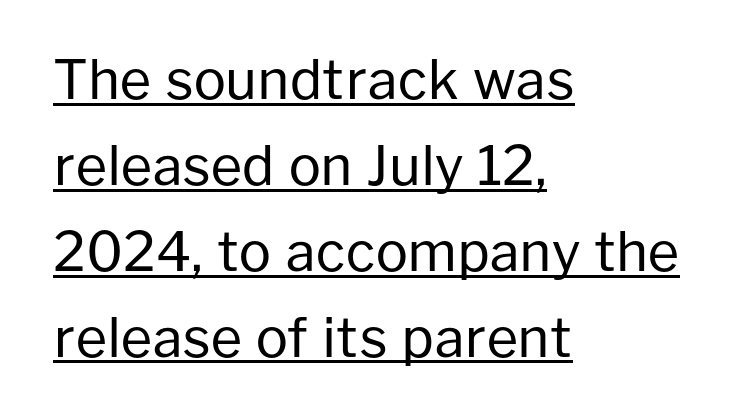
Q: Is the text bold? A: No.
Q: Is the text italic (slanted)? A: No, it is upright.
Q: Is the typeface a serif or a sans-serif typeface? A: Sans-serif.
Q: Is the text underlined? A: Yes.
Q: How is the paragraph aligned? A: Left-aligned.
Q: Is the spacing between letters normal or unusually wide? A: Normal.
Q: Is the spacing between lines tight, normal or loose? A: Normal.
Q: Width (condensed, normal, or wide)? A: Normal.
Q: Stroke contrast? A: Low.
Q: x-height? A: Medium.
Q: Monospaced? A: No.
